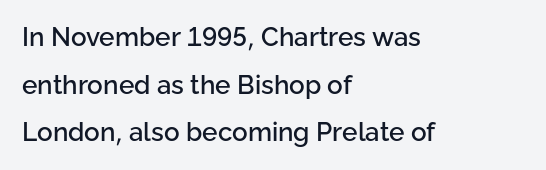
The specimen reads as upright at a glance. Descenders are the only things crossing below the line. The setting favours the left margin, as ordinary paragraphs usually do. Does extra space separate the letters? No, they use regular spacing.
